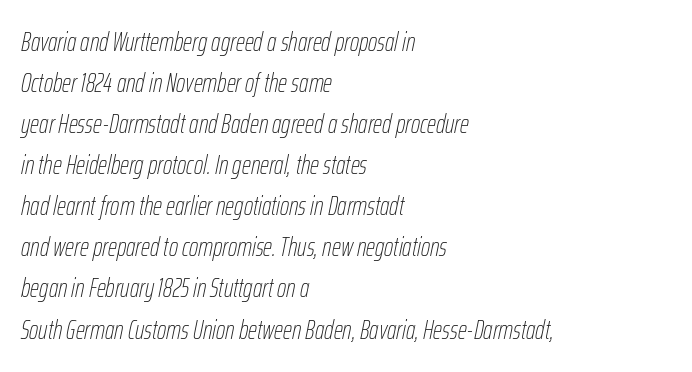
Q: Is the text bold? A: No.
Q: Is the text italic (slanted)? A: Yes, it leans right by about 12 degrees.
Q: Is the text underlined? A: No.
Q: How is the paragraph aligned? A: Left-aligned.
Q: Is the spacing between letters normal or unusually wide? A: Normal.
Q: Is the spacing between lines tight, normal or loose? A: Normal.
